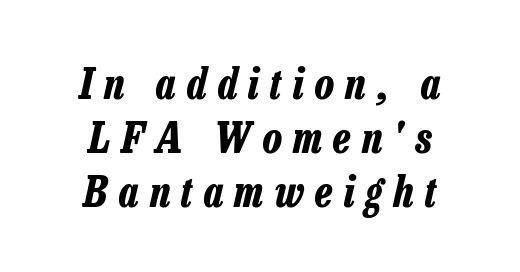
{"italic": "yes", "lean": "right", "slant_degrees": 13, "bold": "yes", "weight": "bold", "width": "condensed", "stroke_contrast": "low", "x_height": "medium", "monospaced": "no", "underline": "no", "align": "center", "line_spacing": "normal", "line_spacing_ratio": 1.29, "letter_spacing": "wide", "letter_spacing_em": 0.27, "glyph_px": 42}
